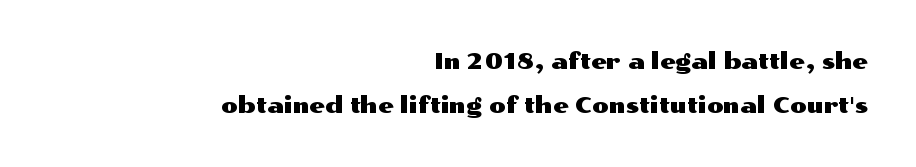
Q: Is the text italic (slanted)? A: No, it is upright.
Q: Is the text underlined? A: No.
Q: How is the paragraph aligned? A: Right-aligned.
Q: Is the spacing between letters normal or unusually wide? A: Normal.
Q: Is the spacing between lines tight, normal or loose? A: Loose.
